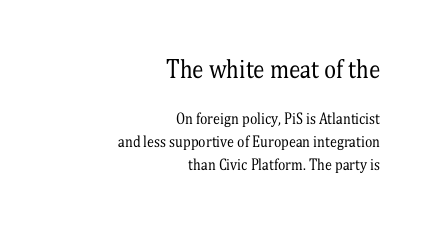
Q: Is the text bold? A: No.
Q: Is the text italic (slanted)? A: No, it is upright.
Q: Is the text underlined? A: No.
Q: How is the paragraph aligned? A: Right-aligned.
Q: Is the spacing between letters normal or unusually wide? A: Normal.
Q: Is the spacing between lines tight, normal or loose? A: Normal.
Q: Which block of text is set in a larger size, the first (top) or the second (bottom)? A: The first (top) one.
